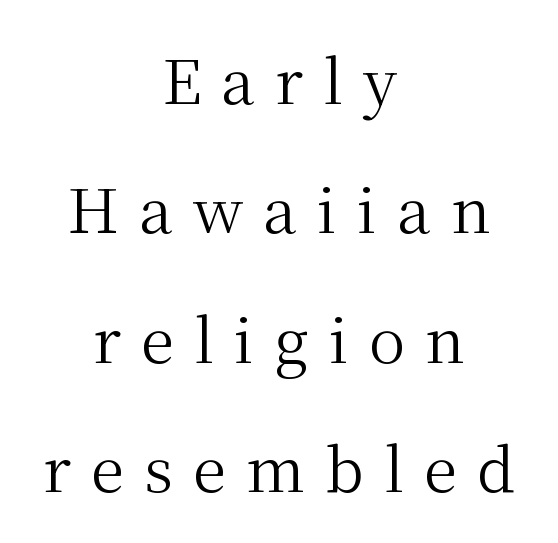
Q: Is the text bold? A: No.
Q: Is the text italic (slanted)? A: No, it is upright.
Q: Is the typeface a serif or a sans-serif typeface? A: Serif.
Q: Is the text underlined? A: No.
Q: How is the paragraph aligned? A: Centered.
Q: Is the spacing between letters normal or unusually wide? A: Unusually wide.
Q: Is the spacing between lines tight, normal or loose? A: Loose.
Q: Width (condensed, normal, or wide)? A: Normal.
Q: Stroke contrast? A: Medium.
Q: x-height? A: Medium.
Q: Monospaced? A: No.
